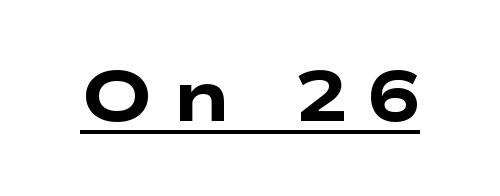
Emphasis by weight is at full strength: bold. You could not count columns in this text — the font is proportionally spaced. Caption: expanded tracking, letters set apart. The rendering uses the underline text-decoration. Font category for this specimen: sans-serif.
